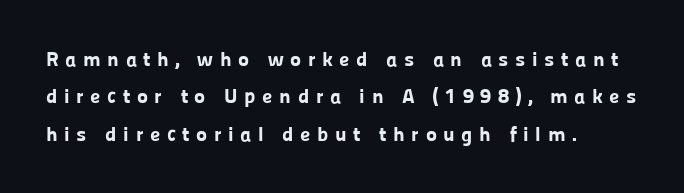
Does the copy run flush right? No — it runs flush left. Its strokes are broad and dark, the hallmark of bold type. Italic? Not at all — the glyphs are vertical. The horizontal fit of the characters is loose and conspicuously gappy. Decoration check: the copy has no underline.
